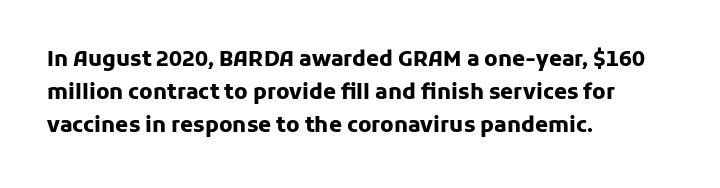
Q: Is the text bold? A: Yes.
Q: Is the text italic (slanted)? A: No, it is upright.
Q: Is the text underlined? A: No.
Q: How is the paragraph aligned? A: Left-aligned.
Q: Is the spacing between letters normal or unusually wide? A: Normal.
Q: Is the spacing between lines tight, normal or loose? A: Normal.
